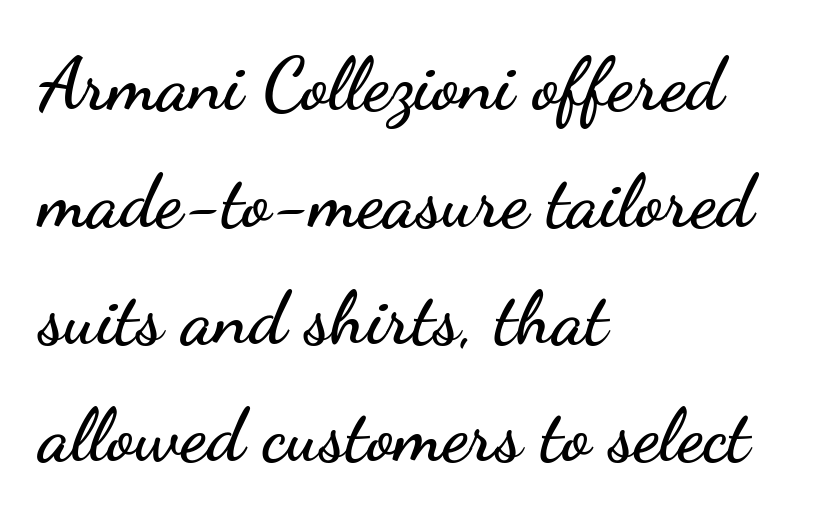
{"serif": "no", "width": "wide", "stroke_contrast": "low", "x_height": "small", "monospaced": "no", "underline": "no", "align": "left", "line_spacing": "normal", "line_spacing_ratio": 1.58, "letter_spacing": "normal", "letter_spacing_em": 0.0, "glyph_px": 74}
